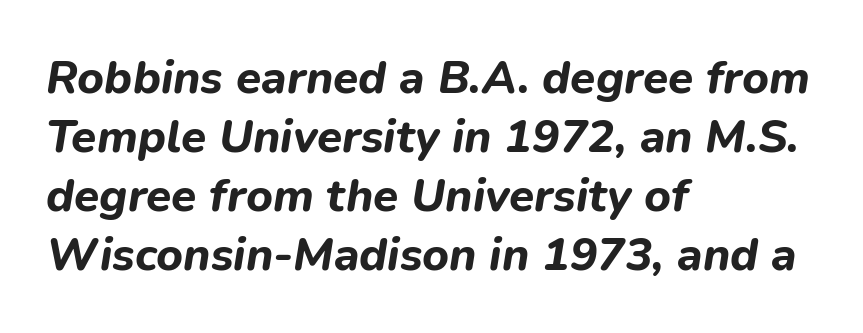
The image shows 46 px bold type, italic (leaning right); set left-aligned, normal line spacing (1.28x), normal letter spacing, not underlined; low stroke contrast and a medium x-height.
